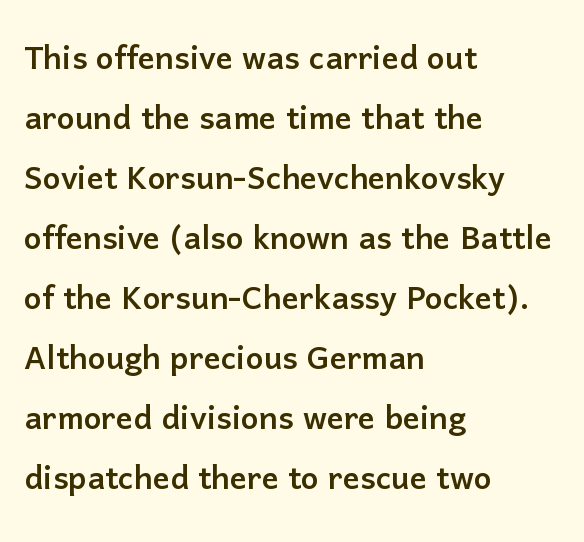
Examine the stroke ends and you'll find no serifs. Standard letterfit; no display-style spreading of the glyphs. Think of a printed novel: that variable character pitch is what you see here. One-word summary of the alignment: left.
